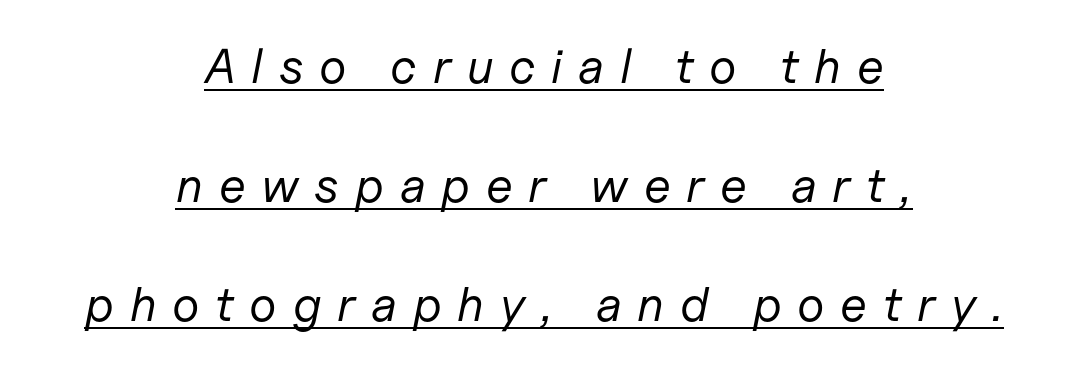
Q: Is the text bold? A: No.
Q: Is the text italic (slanted)? A: Yes, it leans right by about 11 degrees.
Q: Is the text underlined? A: Yes.
Q: How is the paragraph aligned? A: Centered.
Q: Is the spacing between letters normal or unusually wide? A: Unusually wide.
Q: Is the spacing between lines tight, normal or loose? A: Loose.
Q: Width (condensed, normal, or wide)? A: Normal.
Q: Stroke contrast? A: Low.
Q: x-height? A: Medium.
Q: Monospaced? A: No.
